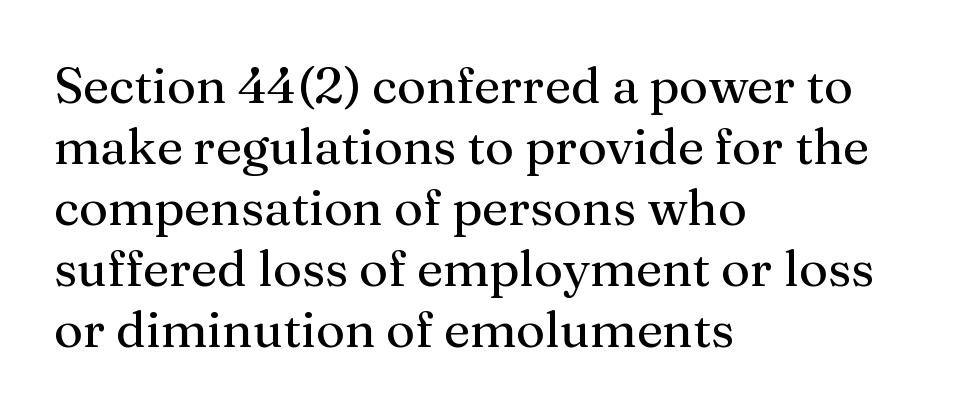
{"serif": "yes", "italic": "no", "bold": "no", "weight": "regular", "width": "normal", "stroke_contrast": "medium", "x_height": "medium", "monospaced": "no", "underline": "no", "align": "left", "line_spacing_ratio": 1.22, "letter_spacing": "normal", "letter_spacing_em": 0.0, "glyph_px": 50}
